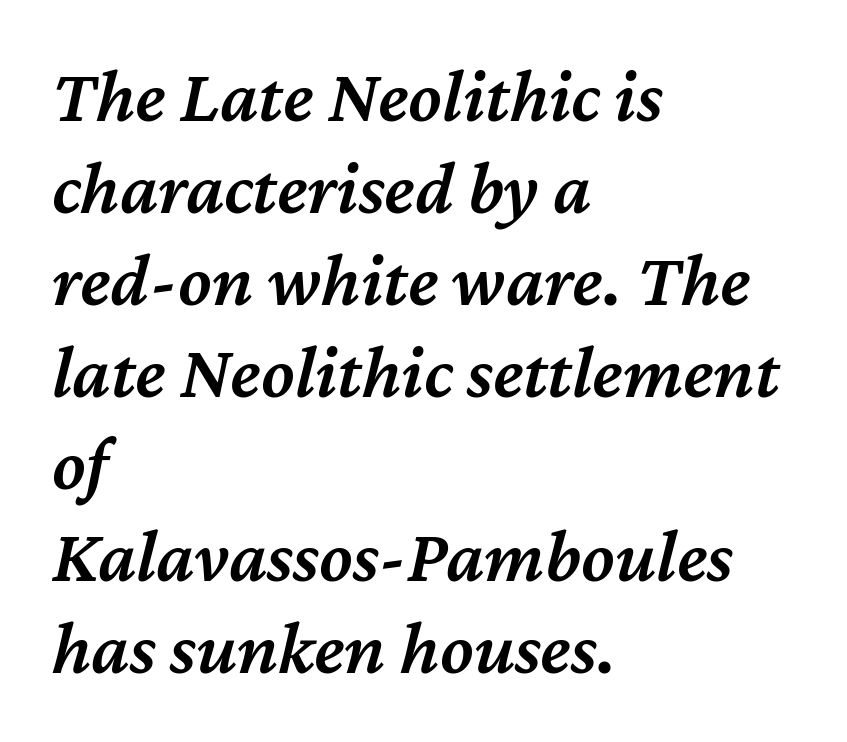
{"italic": "yes", "lean": "right", "slant_degrees": 12, "bold": "semi", "weight": "semibold", "width": "normal", "stroke_contrast": "medium", "x_height": "medium", "monospaced": "no", "underline": "no", "align": "left", "line_spacing_ratio": 1.21, "letter_spacing": "normal", "letter_spacing_em": 0.0, "glyph_px": 76}
